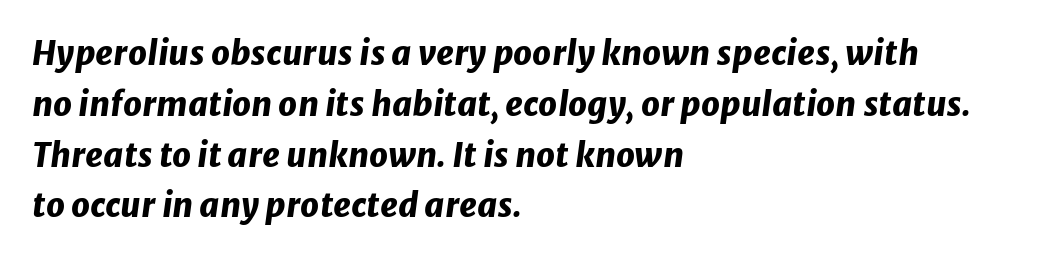
{"italic": "yes", "lean": "right", "slant_degrees": 8, "bold": "yes", "weight": "heavy", "width": "normal", "stroke_contrast": "low", "x_height": "medium", "monospaced": "no", "underline": "no", "align": "left", "line_spacing": "normal", "line_spacing_ratio": 1.54, "letter_spacing": "normal", "letter_spacing_em": 0.0, "glyph_px": 33}
